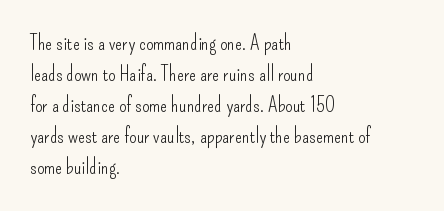
The image shows 21 px text type, upright; set left-aligned, normal line spacing (1.48x), normal letter spacing, not underlined.
